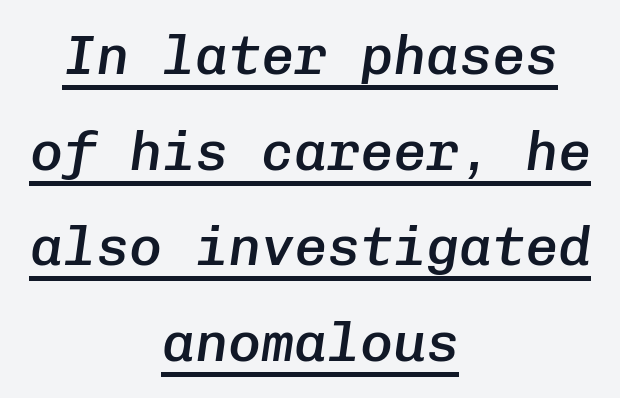
Q: Is the text bold? A: Semi-bold.
Q: Is the text italic (slanted)? A: Yes, it leans right by about 8 degrees.
Q: Is the text underlined? A: Yes.
Q: How is the paragraph aligned? A: Centered.
Q: Is the spacing between letters normal or unusually wide? A: Normal.
Q: Width (condensed, normal, or wide)? A: Normal.
Q: Stroke contrast? A: Low.
Q: x-height? A: Medium.
Q: Monospaced? A: Yes.
